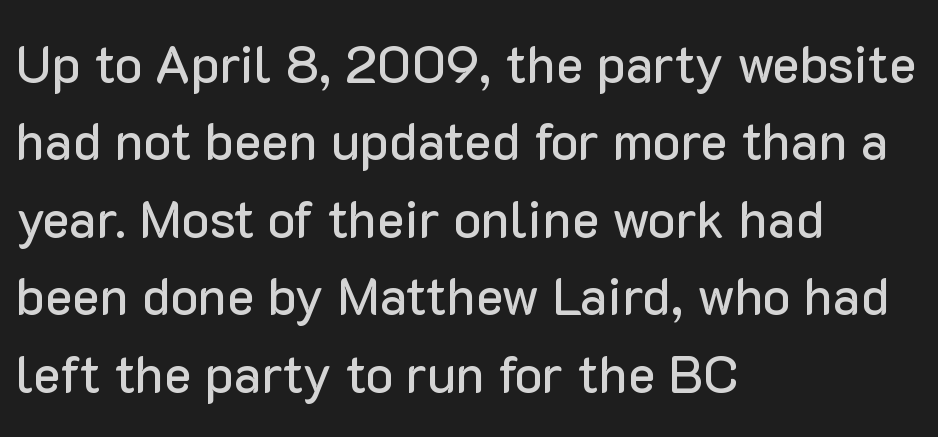
The image shows 52 px sans-serif type, upright; set left-aligned, normal line spacing (1.49x), normal letter spacing, not underlined; low stroke contrast and a medium x-height.
